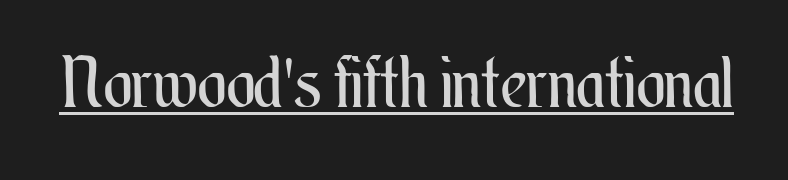
{"italic": "no", "bold": "no", "weight": "regular", "width": "condensed", "stroke_contrast": "medium", "x_height": "small", "monospaced": "no", "underline": "yes", "letter_spacing": "normal", "letter_spacing_em": 0.0, "glyph_px": 69}
